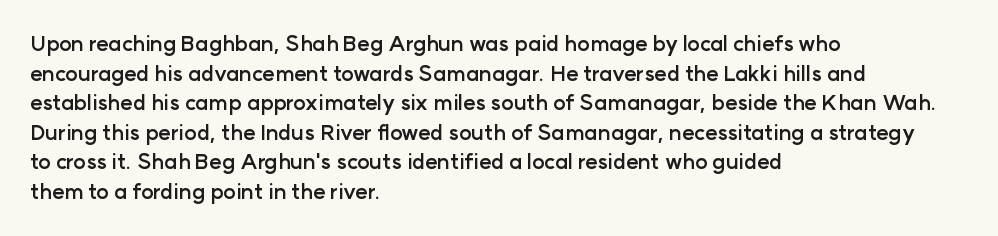
Q: Is the text bold? A: Yes.
Q: Is the text italic (slanted)? A: No, it is upright.
Q: Is the text underlined? A: No.
Q: How is the paragraph aligned? A: Left-aligned.
Q: Is the spacing between letters normal or unusually wide? A: Normal.
Q: Is the spacing between lines tight, normal or loose? A: Normal.
